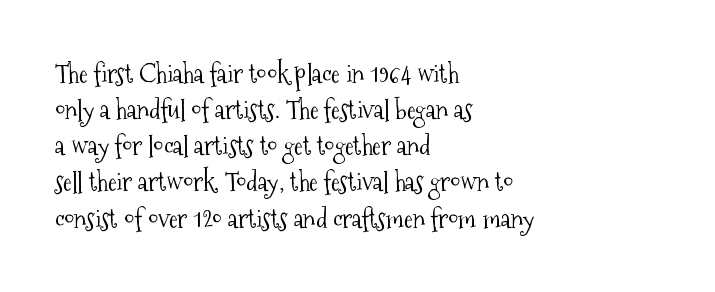
Teacher's note: observe the even left margin — that is flush-left alignment. Students, note that the glyphs here touch the page at normal intervals. Do the letters lean? They stand straight. Descenders hang freely into open space. Stem width sits at or under what a default text font uses.
